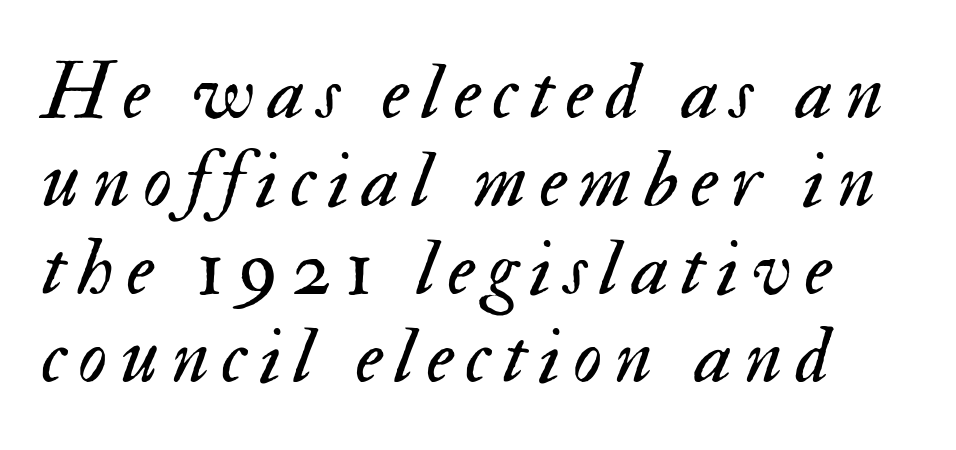
Q: Is the text bold? A: No.
Q: Is the text italic (slanted)? A: Yes, it leans right by about 17 degrees.
Q: Is the text underlined? A: No.
Q: Is the spacing between lines tight, normal or loose? A: Tight.
Q: Width (condensed, normal, or wide)? A: Normal.
Q: Stroke contrast? A: Medium.
Q: x-height? A: Small.
Q: Monospaced? A: No.
